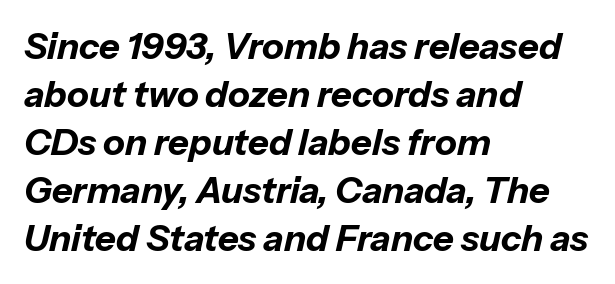
{"italic": "yes", "lean": "right", "slant_degrees": 13, "bold": "yes", "weight": "bold", "width": "normal", "stroke_contrast": "low", "x_height": "medium", "monospaced": "no", "underline": "no", "align": "left", "line_spacing": "normal", "line_spacing_ratio": 1.33, "letter_spacing": "normal", "letter_spacing_em": 0.0, "glyph_px": 36}
